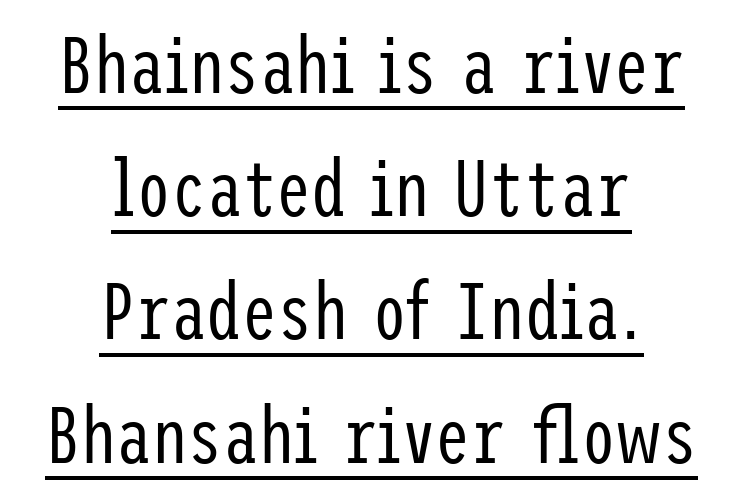
Q: Is the text bold? A: No.
Q: Is the text italic (slanted)? A: No, it is upright.
Q: Is the typeface a serif or a sans-serif typeface? A: Sans-serif.
Q: Is the text underlined? A: Yes.
Q: How is the paragraph aligned? A: Centered.
Q: Is the spacing between letters normal or unusually wide? A: Normal.
Q: Is the spacing between lines tight, normal or loose? A: Normal.
Q: Width (condensed, normal, or wide)? A: Condensed.
Q: Stroke contrast? A: Low.
Q: x-height? A: Medium.
